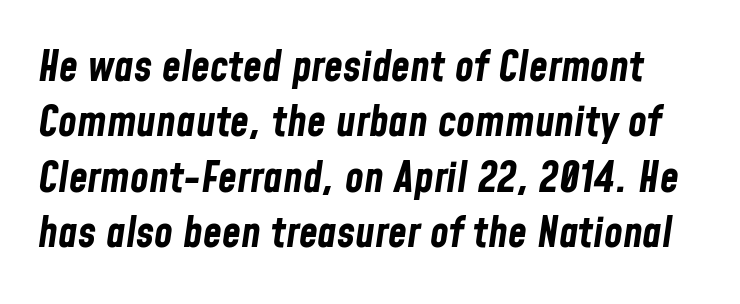
There is no visible air inserted between adjacent glyphs. Summary of vertical rhythm: regular, with standard interline spacing. The specimen reads as italic at a glance. Words float on clear page, feet unadorned. Pretty heavy lettering here — definitely bold. The passage shown is typed in a proportional face where columns would drift.
